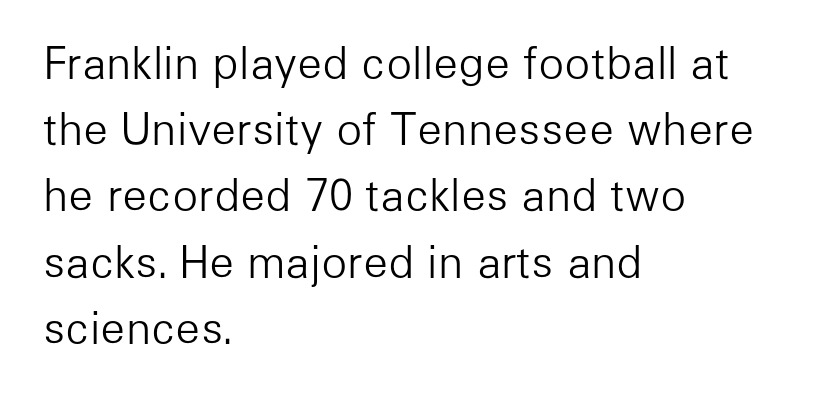
The image shows 43 px light sans-serif type, upright; set left-aligned, normal line spacing (1.54x), normal letter spacing, not underlined; low stroke contrast and a medium x-height.
